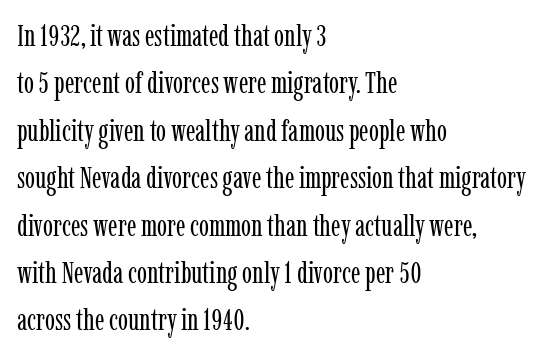
Q: Is the text bold? A: No.
Q: Is the text italic (slanted)? A: No, it is upright.
Q: Is the typeface a serif or a sans-serif typeface? A: Serif.
Q: Is the text underlined? A: No.
Q: How is the paragraph aligned? A: Left-aligned.
Q: Is the spacing between letters normal or unusually wide? A: Normal.
Q: Is the spacing between lines tight, normal or loose? A: Normal.
Q: Width (condensed, normal, or wide)? A: Condensed.
Q: Stroke contrast? A: Low.
Q: x-height? A: Medium.
Q: Monospaced? A: No.
